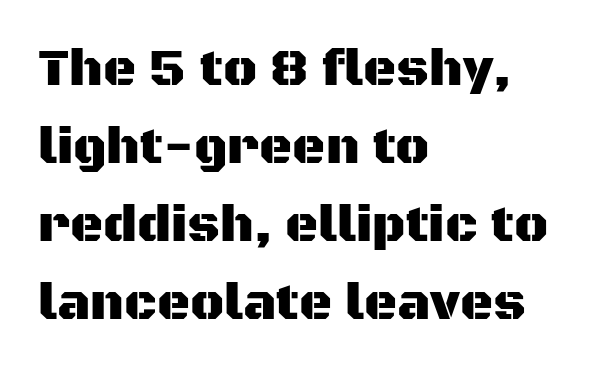
No feet cap the strokes, marking this as sans-serif type. Observe the ordinary spacing: letters are neighbours, not strangers. This sample keeps an unexceptional amount of space between lines. A typesetter would call this proportional, since set widths differ per character.
